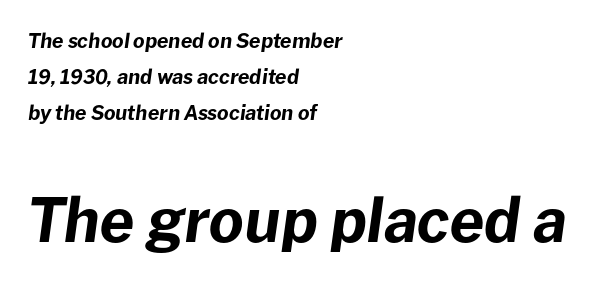
{"italic": "yes", "lean": "right", "slant_degrees": 8, "bold": "yes", "weight": "bold", "width": "normal", "stroke_contrast": "low", "x_height": "medium", "monospaced": "no", "underline": "no", "align": "left", "line_spacing_ratio": 1.79, "letter_spacing": "normal", "letter_spacing_em": 0.0, "larger_block": "second", "size_ratio": 3.0, "glyph_px": 60}
